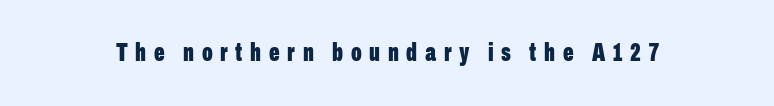
Characters follow at a spacing far wider than the type designer built in. Strong, thick strokes mark this as bold type. The typography opts for an upright posture over an oblique one. This rendering features lettering with no underline.
